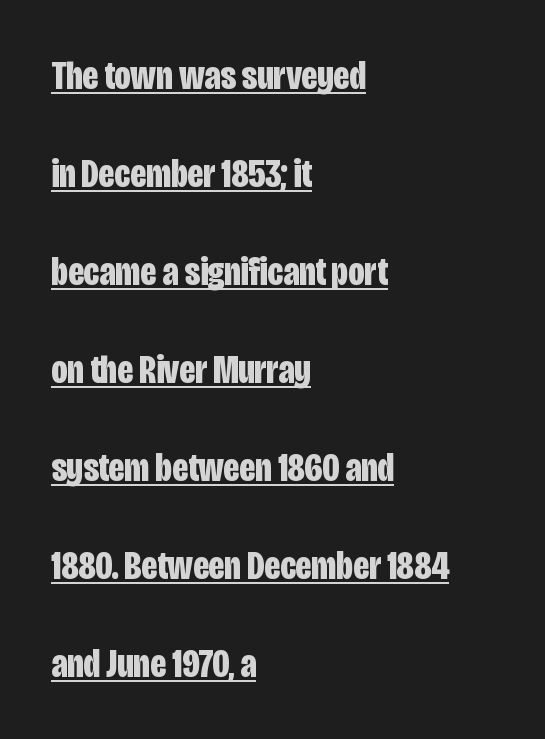
The image shows 40 px bold, condensed sans-serif type, upright; set left-aligned, loose line spacing (2.45x), normal letter spacing, underlined; low stroke contrast and a large x-height.
